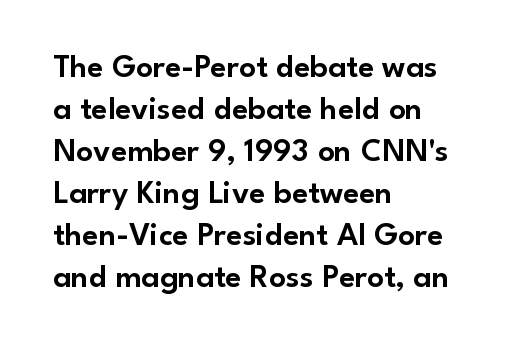
Q: Is the text italic (slanted)? A: No, it is upright.
Q: Is the typeface a serif or a sans-serif typeface? A: Sans-serif.
Q: Is the text underlined? A: No.
Q: How is the paragraph aligned? A: Left-aligned.
Q: Is the spacing between letters normal or unusually wide? A: Normal.
Q: Is the spacing between lines tight, normal or loose? A: Normal.
Q: Width (condensed, normal, or wide)? A: Normal.
Q: Stroke contrast? A: Low.
Q: x-height? A: Small.
Q: Monospaced? A: No.
